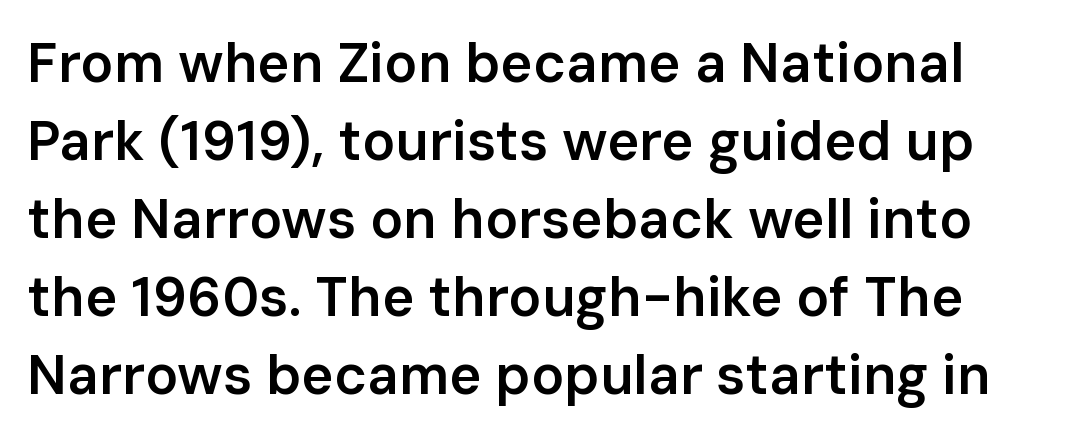
Beneath every word, the page is bare. Normally led — the rows are evenly, conventionally spaced. Is this a sans? Yes — the strokes have no serifs. Varying glyph widths throughout — classic text-font behaviour.
